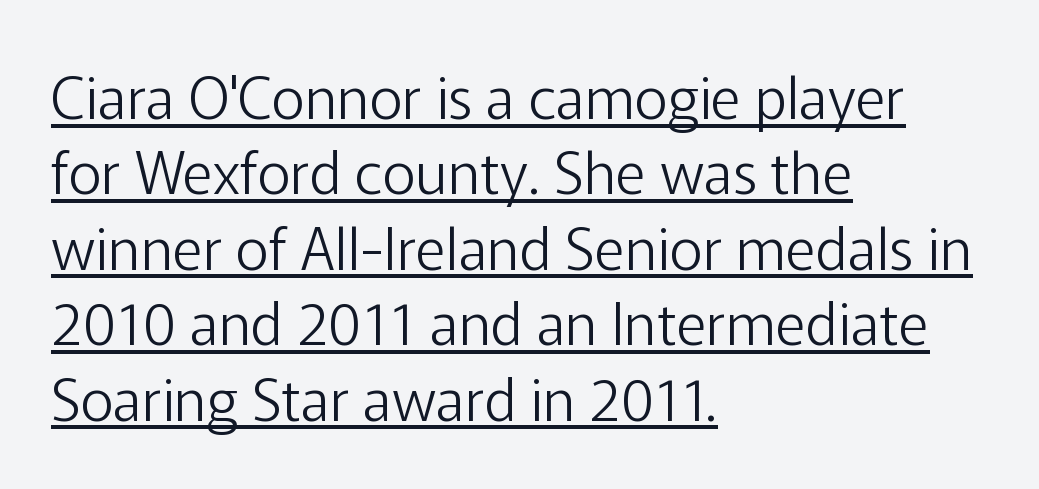
The typesetter chose a ragged-right arrangement here. A quiet, ordinary-to-light weight characterises the typeface. The lettering is marked with a stroke running underneath it. Tall strokes in this sample are plumb rather than angled. Quick note: interline space is typical.
